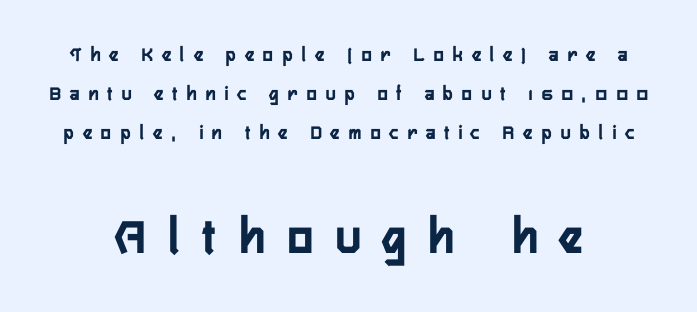
{"serif": "no", "italic": "no", "width": "condensed", "stroke_contrast": "low", "x_height": "medium", "monospaced": "no", "underline": "no", "align": "center", "line_spacing_ratio": 1.86, "letter_spacing": "wide", "letter_spacing_em": 0.43, "larger_block": "second", "size_ratio": 2.52, "glyph_px": 53}
